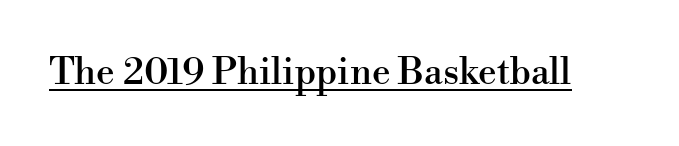
{"serif": "yes", "italic": "no", "width": "normal", "stroke_contrast": "high", "x_height": "small", "monospaced": "no", "underline": "yes", "letter_spacing": "normal", "letter_spacing_em": 0.0, "glyph_px": 37}
